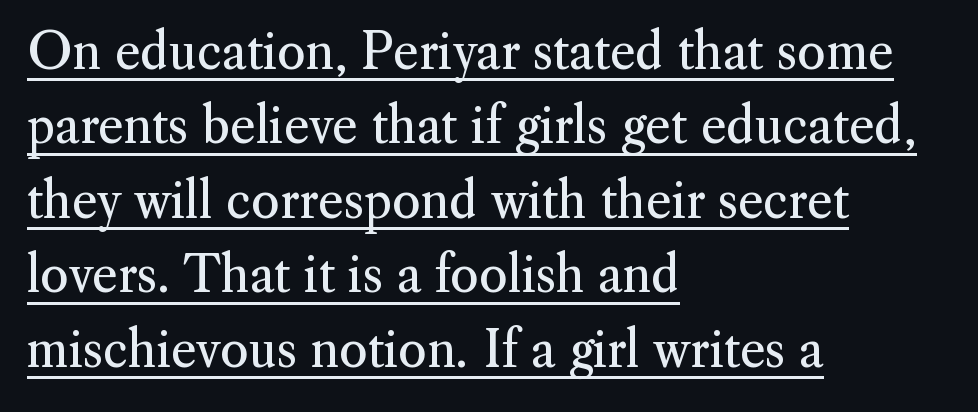
The image shows 49 px regular-weight serif type, upright; set left-aligned, normal line spacing (1.52x), normal letter spacing, underlined; medium stroke contrast and a small x-height.
